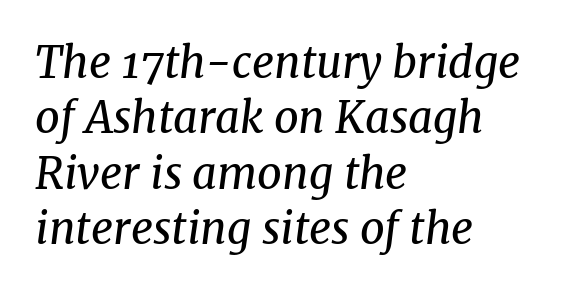
Visually the block forms a straight wall on the left and a jagged coastline on the right. The leading is moderate, giving the passage an even texture. Nothing heavy about these letters — not bold at all. The type is set solid horizontally, with unmodified tracking. Type without underlining.
